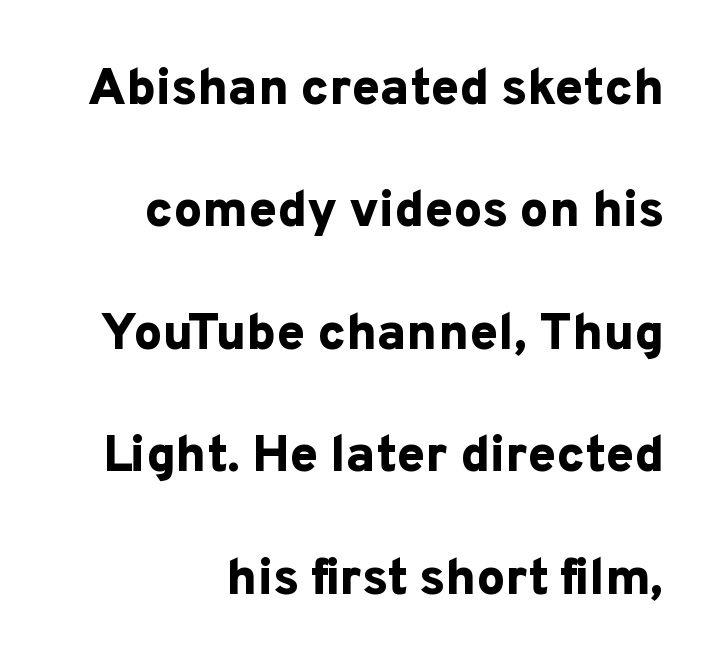
{"serif": "no", "italic": "no", "bold": "yes", "weight": "bold", "width": "normal", "stroke_contrast": "low", "x_height": "medium", "monospaced": "no", "underline": "no", "align": "right", "line_spacing": "loose", "line_spacing_ratio": 2.4, "letter_spacing": "normal", "letter_spacing_em": 0.0, "glyph_px": 51}
